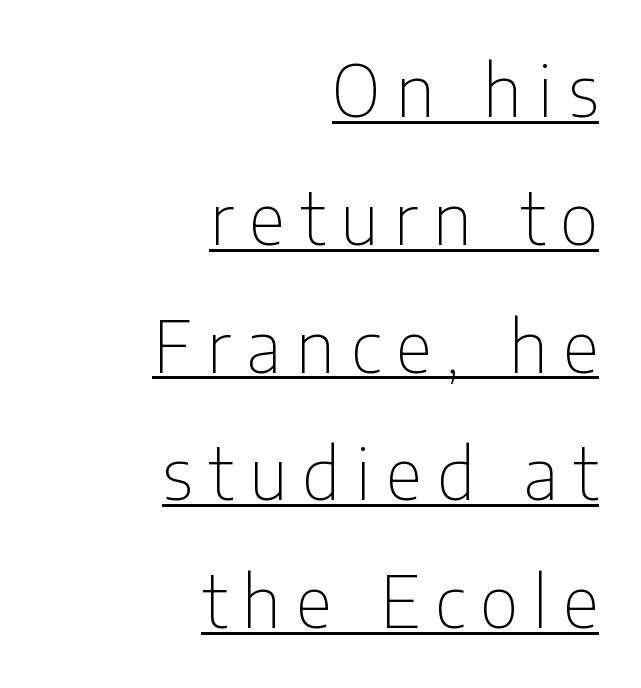
{"serif": "no", "italic": "no", "bold": "no", "weight": "thin", "width": "condensed", "stroke_contrast": "low", "x_height": "medium", "monospaced": "no", "underline": "yes", "align": "right", "line_spacing_ratio": 1.8, "letter_spacing": "wide", "letter_spacing_em": 0.22, "glyph_px": 71}
